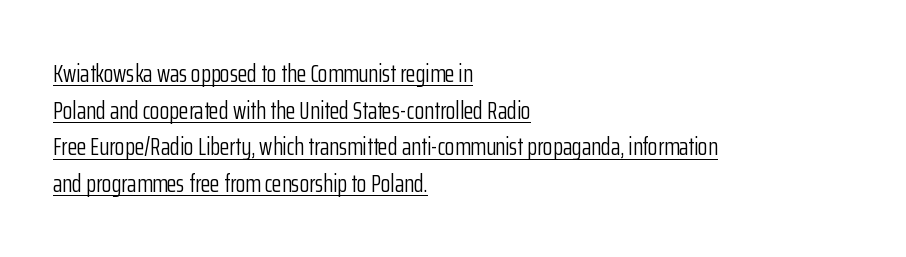
The image shows 25 px text type, upright; set left-aligned, normal line spacing (1.47x), normal letter spacing, underlined.
